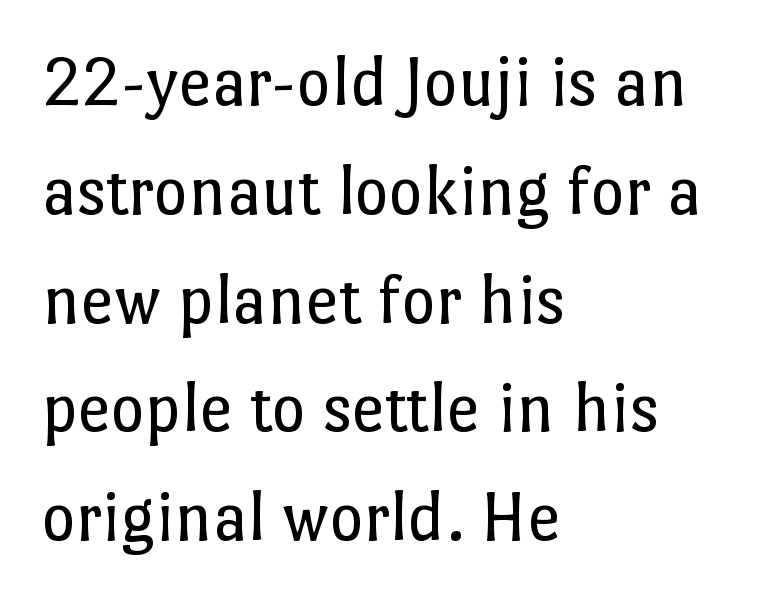
Q: Is the text bold? A: No.
Q: Is the text italic (slanted)? A: No, it is upright.
Q: Is the text underlined? A: No.
Q: How is the paragraph aligned? A: Left-aligned.
Q: Is the spacing between letters normal or unusually wide? A: Normal.
Q: Is the spacing between lines tight, normal or loose? A: Normal.
Q: Width (condensed, normal, or wide)? A: Normal.
Q: Stroke contrast? A: Low.
Q: x-height? A: Medium.
Q: Monospaced? A: No.
